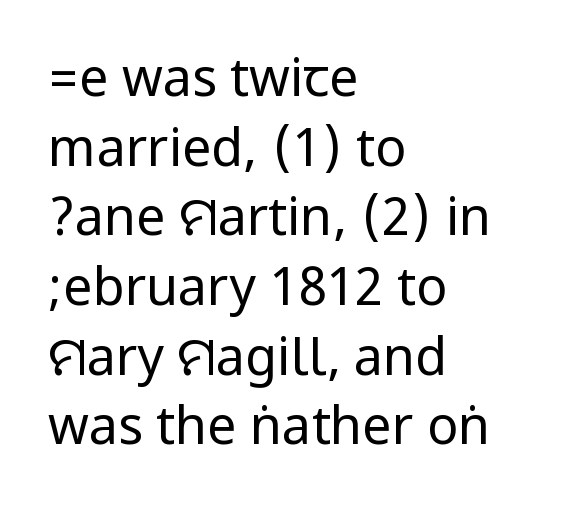
{"serif": "no", "italic": "no", "bold": "no", "weight": "regular", "width": "condensed", "stroke_contrast": "low", "underline": "no", "align": "left", "line_spacing": "normal", "line_spacing_ratio": 1.34, "letter_spacing": "normal", "letter_spacing_em": 0.0, "glyph_px": 52}
